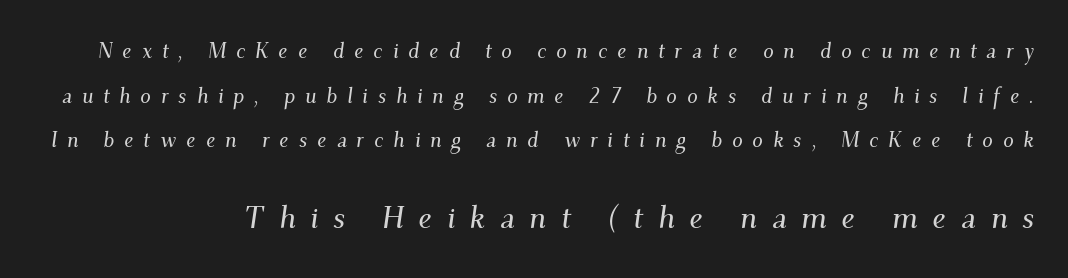
Look at the glyph heights: the lower group is clearly the bigger setting. Leading: increased. Has an underline been added? It has not. Yep, those are serifs on the letters.
